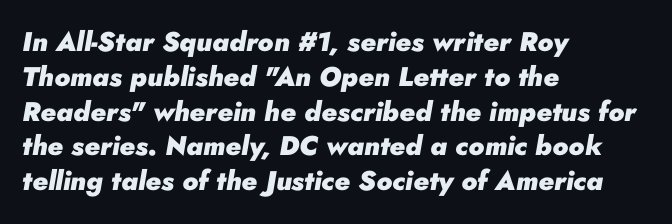
You could call the tracking neutral — neither tight nor loose. If you drew a ruler down the left edge, every line would touch it. As a designer I'd log this as weight 700, bold. Beneath every word, the page is bare. Designer's note — italics engaged.
